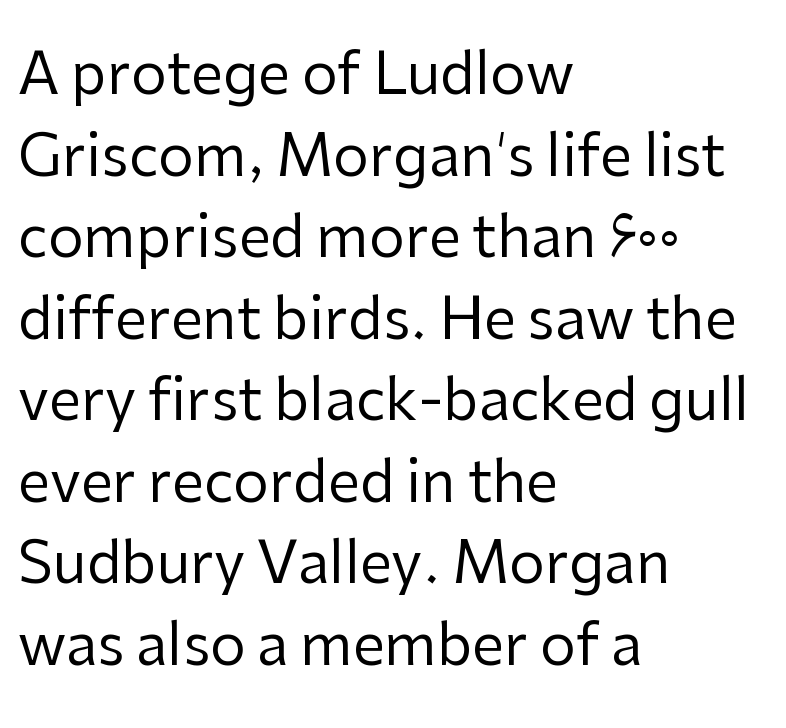
The image shows 57 px regular-weight sans-serif type, upright; set left-aligned, normal line spacing (1.43x), normal letter spacing, not underlined; low stroke contrast and a medium x-height.
